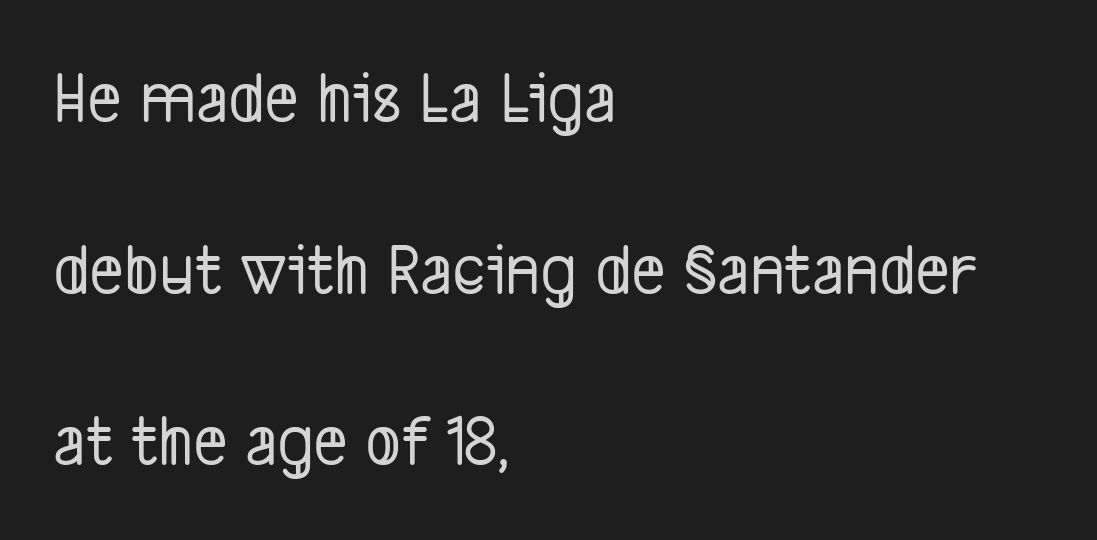
Typeset ragged right — the left edge is the straight one. This sample trades compactness for vertical openness between lines. Caption: standard tracking, unaltered. A bare baseline throughout the passage.
